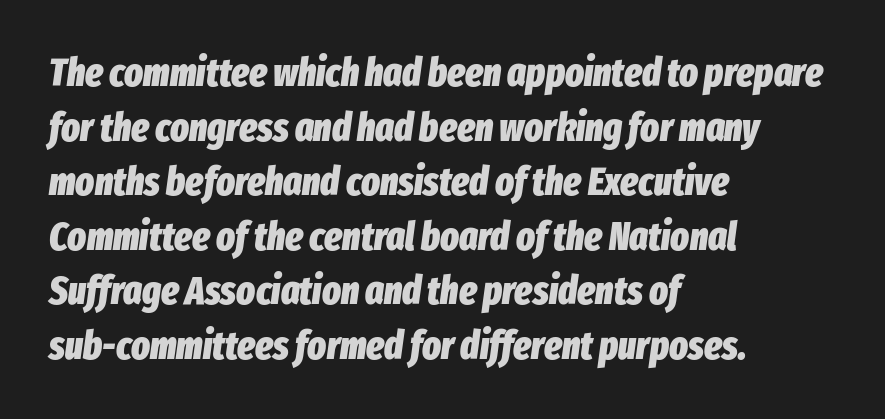
{"italic": "yes", "lean": "right", "slant_degrees": 8, "bold": "yes", "weight": "heavy", "width": "condensed", "stroke_contrast": "low", "x_height": "medium", "monospaced": "no", "underline": "no", "align": "left", "line_spacing": "normal", "line_spacing_ratio": 1.4, "letter_spacing": "normal", "letter_spacing_em": 0.0, "glyph_px": 39}
